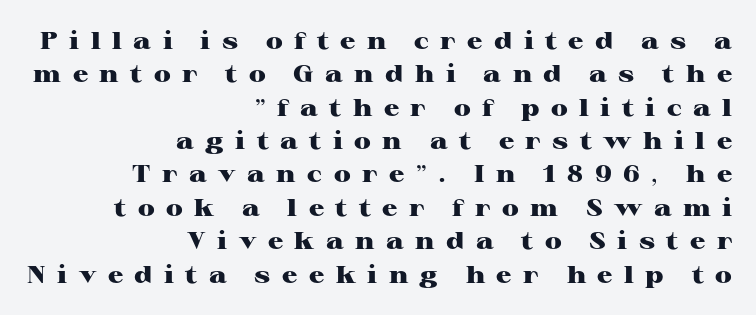
{"italic": "no", "bold": "yes", "underline": "no", "align": "right", "line_spacing": "normal", "line_spacing_ratio": 1.39, "letter_spacing": "wide", "letter_spacing_em": 0.48, "glyph_px": 24}
